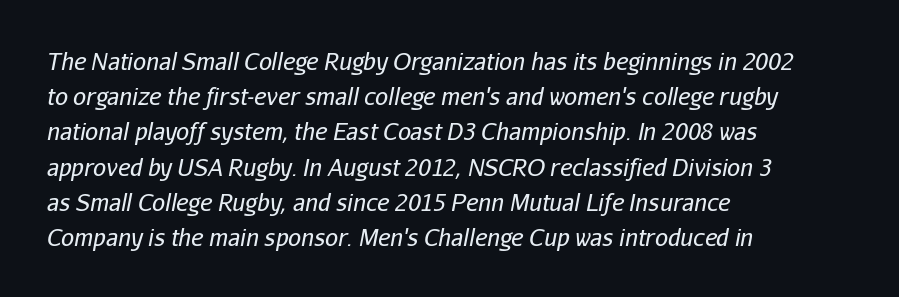
{"italic": "yes", "lean": "right", "slant_degrees": 11, "bold": "no", "underline": "no", "align": "left", "line_spacing": "normal", "line_spacing_ratio": 1.53, "letter_spacing": "normal", "letter_spacing_em": 0.0, "glyph_px": 23}
